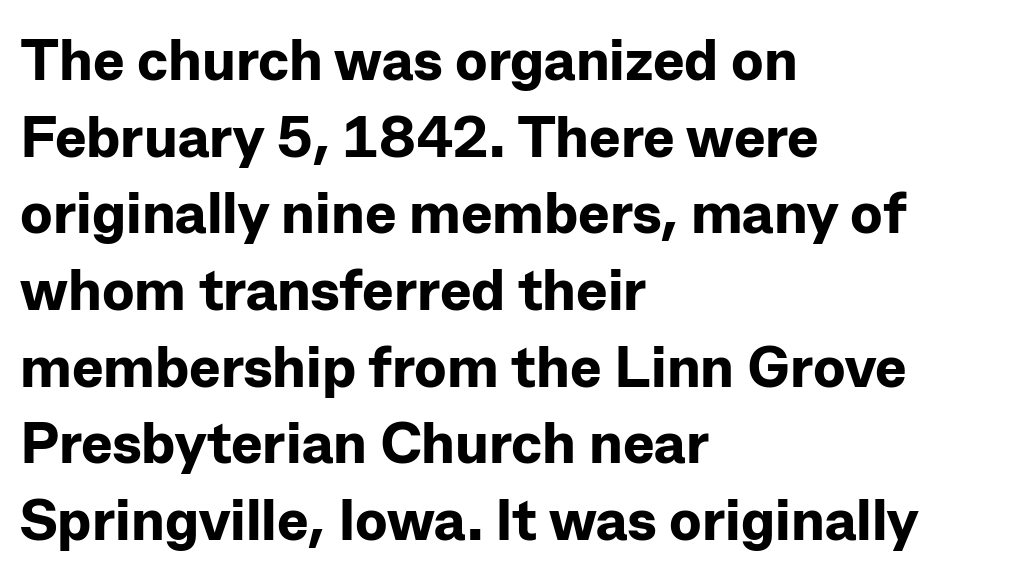
Q: Is the text bold? A: Yes.
Q: Is the text italic (slanted)? A: No, it is upright.
Q: Is the typeface a serif or a sans-serif typeface? A: Sans-serif.
Q: Is the text underlined? A: No.
Q: How is the paragraph aligned? A: Left-aligned.
Q: Is the spacing between letters normal or unusually wide? A: Normal.
Q: Is the spacing between lines tight, normal or loose? A: Normal.
Q: Width (condensed, normal, or wide)? A: Normal.
Q: Stroke contrast? A: Low.
Q: x-height? A: Medium.
Q: Monospaced? A: No.
